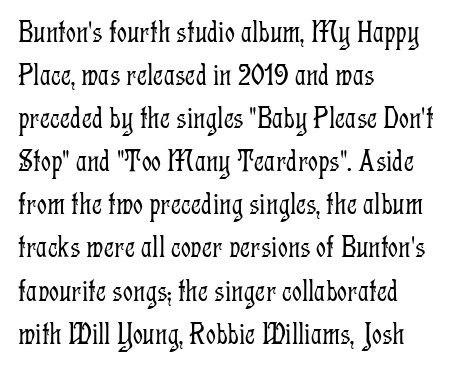
On a weight scale, this lands at 450 or below. Students, note that the glyphs here touch the page at normal intervals. The compositor pushed each line to the left boundary. The glyphs are unaccompanied by any horizontal stroke below them. Baseline-to-baseline distance is the conventional proportion of letter height.
